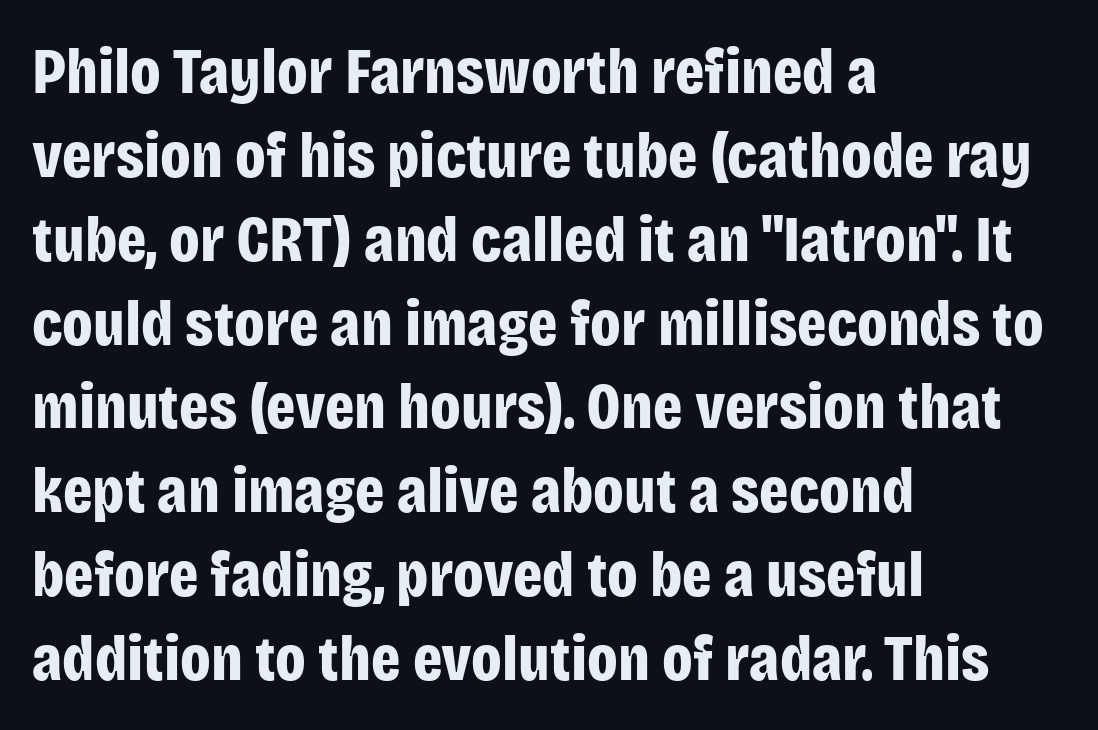
Q: Is the text bold? A: Yes.
Q: Is the text italic (slanted)? A: No, it is upright.
Q: Is the typeface a serif or a sans-serif typeface? A: Sans-serif.
Q: Is the text underlined? A: No.
Q: How is the paragraph aligned? A: Left-aligned.
Q: Is the spacing between letters normal or unusually wide? A: Normal.
Q: Is the spacing between lines tight, normal or loose? A: Normal.
Q: Width (condensed, normal, or wide)? A: Condensed.
Q: Stroke contrast? A: Low.
Q: x-height? A: Large.
Q: Monospaced? A: No.
